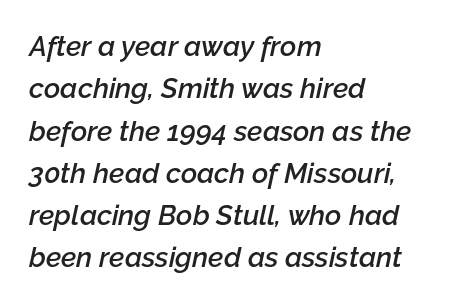
Q: Is the text bold? A: Semi-bold.
Q: Is the text italic (slanted)? A: Yes, it leans right by about 12 degrees.
Q: Is the text underlined? A: No.
Q: How is the paragraph aligned? A: Left-aligned.
Q: Is the spacing between letters normal or unusually wide? A: Normal.
Q: Is the spacing between lines tight, normal or loose? A: Normal.
Q: Width (condensed, normal, or wide)? A: Normal.
Q: Stroke contrast? A: Low.
Q: x-height? A: Medium.
Q: Monospaced? A: No.
